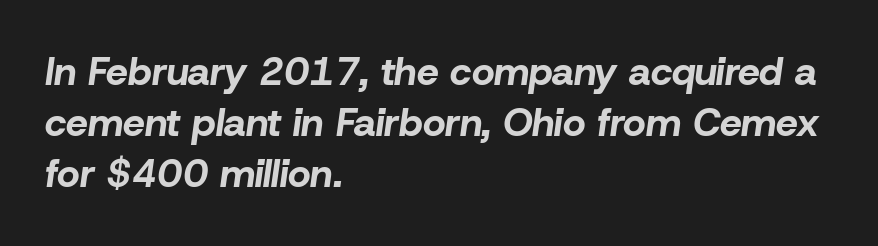
{"italic": "yes", "lean": "right", "slant_degrees": 8, "bold": "yes", "weight": "bold", "width": "normal", "stroke_contrast": "low", "x_height": "medium", "monospaced": "no", "underline": "no", "align": "left", "line_spacing": "normal", "line_spacing_ratio": 1.31, "letter_spacing": "normal", "letter_spacing_em": 0.0, "glyph_px": 39}
